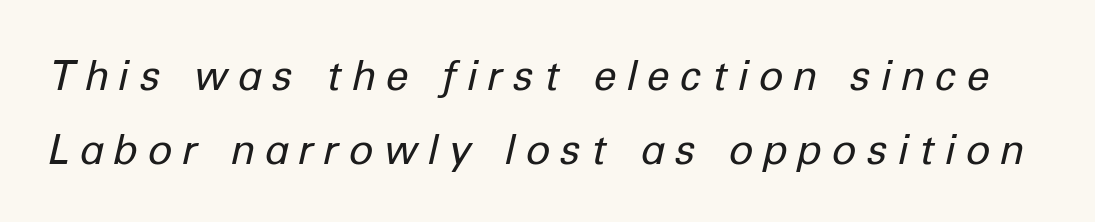
{"italic": "yes", "lean": "right", "slant_degrees": 12, "bold": "no", "weight": "regular", "width": "normal", "stroke_contrast": "low", "x_height": "medium", "monospaced": "no", "underline": "no", "line_spacing_ratio": 1.8, "letter_spacing": "wide", "letter_spacing_em": 0.27, "glyph_px": 41}
